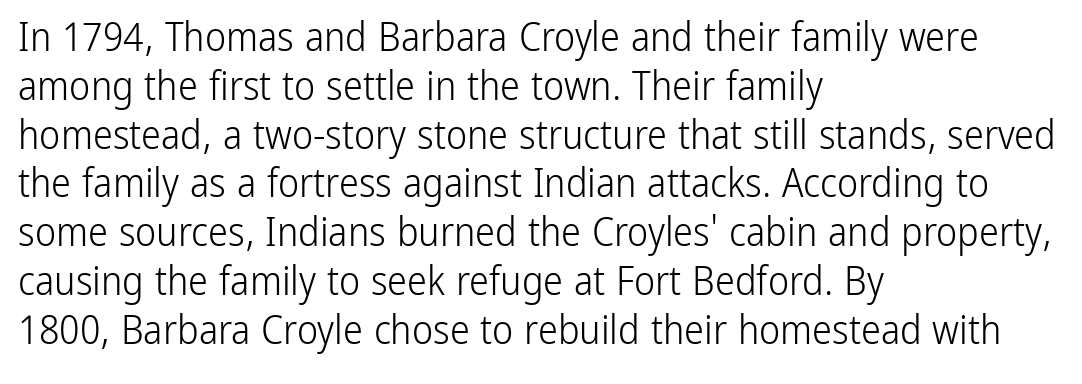
Proportional: the letters do not fall into vertical columns. The rag falls on the right side of this text block. This is the regular roman posture of the typeface. This is sans-serif lettering, the kind often seen on screens and signage. Quick note: underline off. On a weight scale, this lands at 450 or below.
